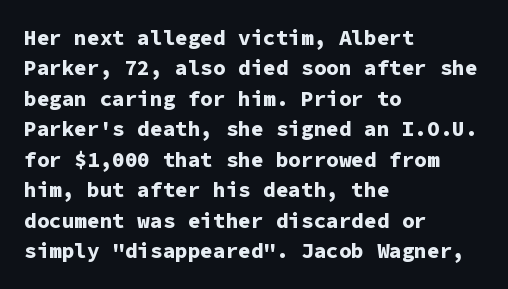
Q: Is the text bold? A: Yes.
Q: Is the text italic (slanted)? A: No, it is upright.
Q: Is the text underlined? A: No.
Q: How is the paragraph aligned? A: Left-aligned.
Q: Is the spacing between letters normal or unusually wide? A: Normal.
Q: Is the spacing between lines tight, normal or loose? A: Normal.
